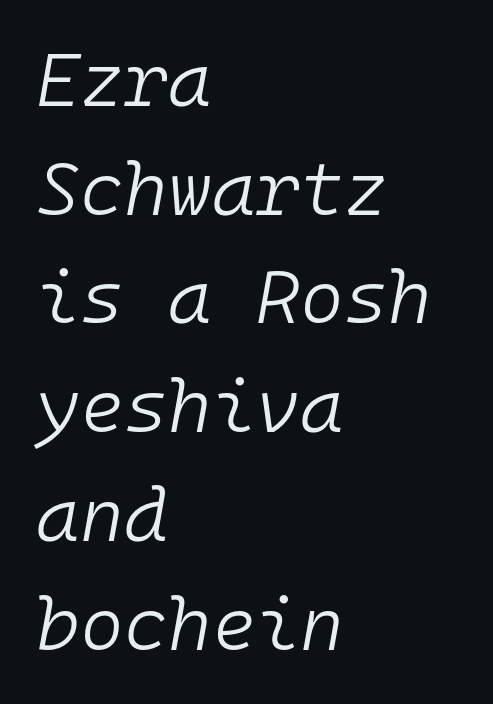
Q: Is the text bold? A: No.
Q: Is the text italic (slanted)? A: Yes, it leans right by about 10 degrees.
Q: Is the text underlined? A: No.
Q: How is the paragraph aligned? A: Left-aligned.
Q: Is the spacing between letters normal or unusually wide? A: Normal.
Q: Is the spacing between lines tight, normal or loose? A: Normal.
Q: Width (condensed, normal, or wide)? A: Normal.
Q: Stroke contrast? A: Low.
Q: x-height? A: Medium.
Q: Monospaced? A: Yes.
